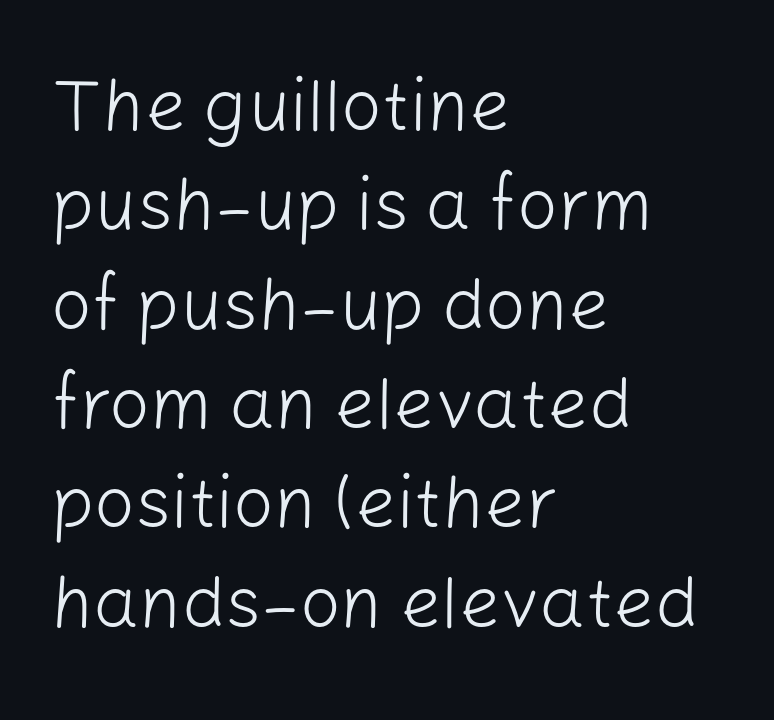
{"serif": "no", "italic": "no", "bold": "no", "weight": "light", "width": "normal", "stroke_contrast": "low", "x_height": "medium", "monospaced": "no", "underline": "no", "align": "left", "line_spacing": "normal", "line_spacing_ratio": 1.38, "letter_spacing": "normal", "letter_spacing_em": 0.0, "glyph_px": 72}
